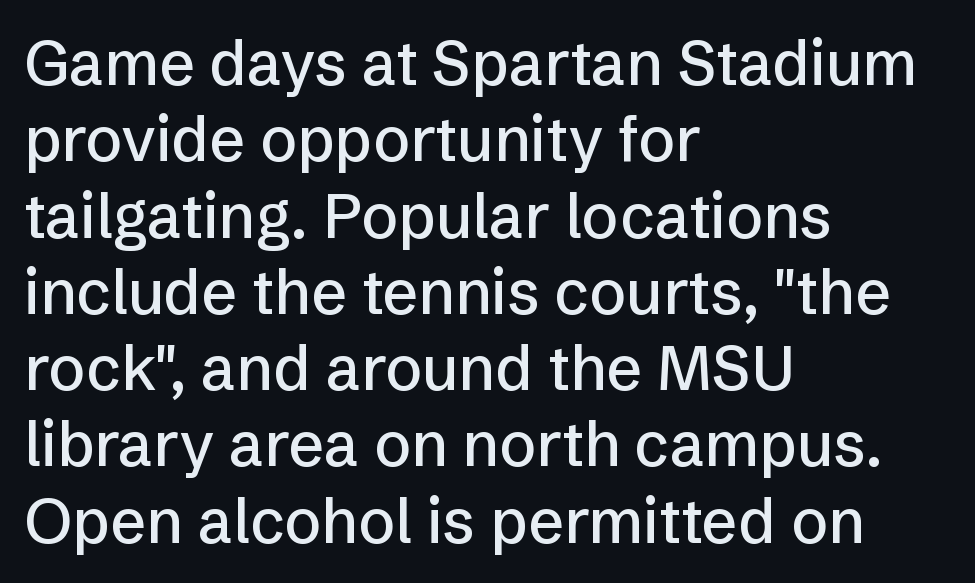
Q: Is the text italic (slanted)? A: No, it is upright.
Q: Is the typeface a serif or a sans-serif typeface? A: Sans-serif.
Q: Is the text underlined? A: No.
Q: How is the paragraph aligned? A: Left-aligned.
Q: Is the spacing between letters normal or unusually wide? A: Normal.
Q: Width (condensed, normal, or wide)? A: Normal.
Q: Stroke contrast? A: Low.
Q: x-height? A: Medium.
Q: Monospaced? A: No.
